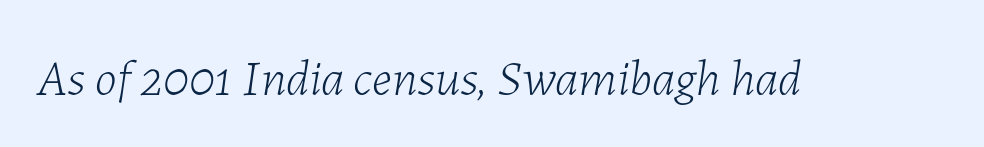
Q: Is the text bold? A: No.
Q: Is the text italic (slanted)? A: Yes, it leans right by about 7 degrees.
Q: Is the text underlined? A: No.
Q: Is the spacing between letters normal or unusually wide? A: Normal.
Q: Width (condensed, normal, or wide)? A: Normal.
Q: Stroke contrast? A: Low.
Q: x-height? A: Medium.
Q: Monospaced? A: No.
